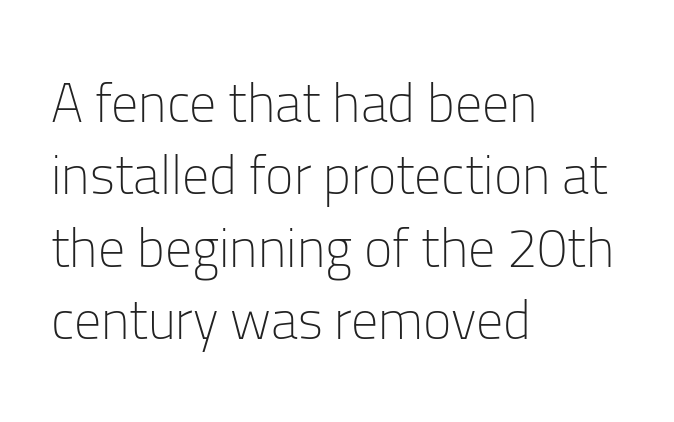
Q: Is the text bold? A: No.
Q: Is the text italic (slanted)? A: No, it is upright.
Q: Is the typeface a serif or a sans-serif typeface? A: Sans-serif.
Q: Is the text underlined? A: No.
Q: How is the paragraph aligned? A: Left-aligned.
Q: Is the spacing between letters normal or unusually wide? A: Normal.
Q: Is the spacing between lines tight, normal or loose? A: Normal.
Q: Width (condensed, normal, or wide)? A: Normal.
Q: Stroke contrast? A: Low.
Q: x-height? A: Medium.
Q: Monospaced? A: No.
